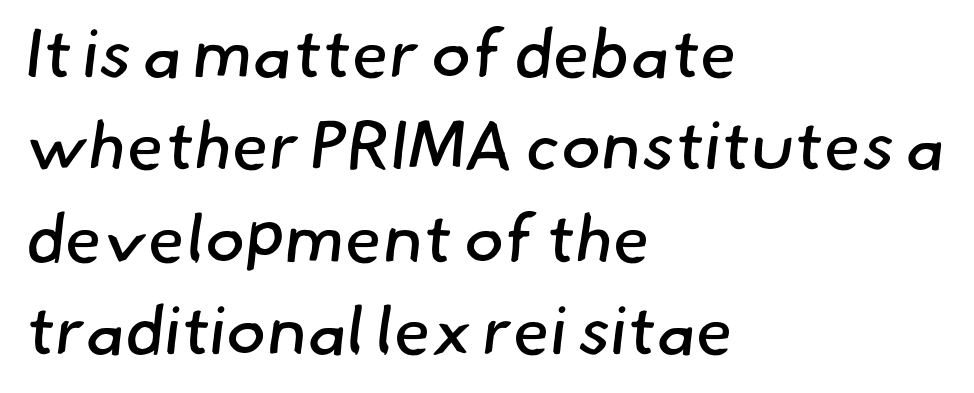
Regarding serifs, this sample does without them. A typesetter would call this proportional, since set widths differ per character. The specimen omits any rule beneath the text block's lines. Teacher's note: observe the even left margin — that is flush-left alignment. These glyphs show unthickened strokes, regular width or finer. Each new line begins a customary step beneath the previous one.
